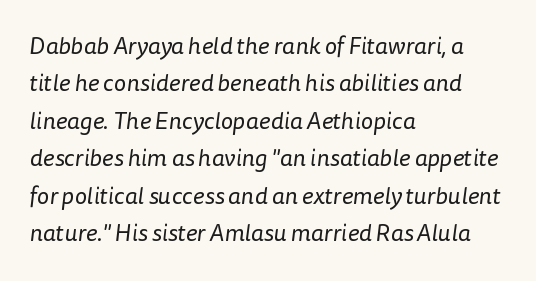
The image shows 24 px text type; set left-aligned, normal line spacing (1.56x), normal letter spacing, not underlined.
